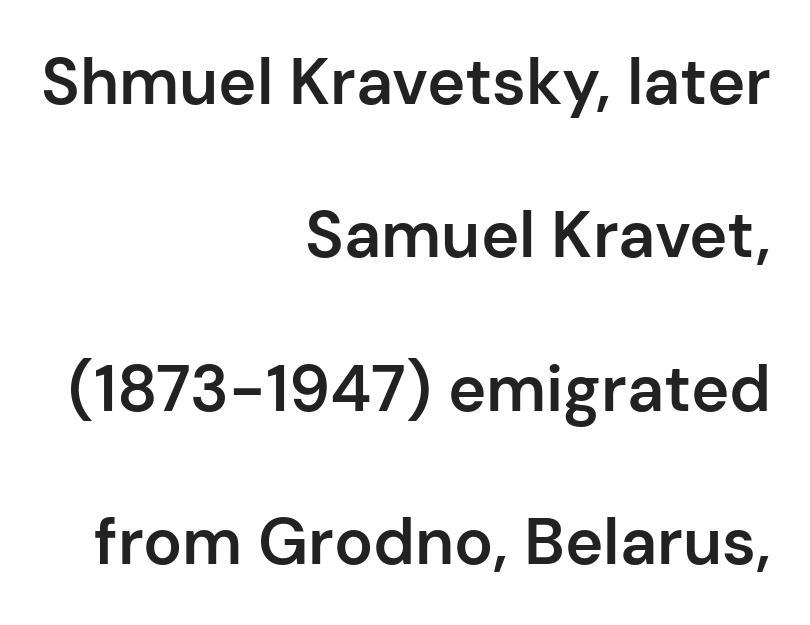
Q: Is the text bold? A: Semi-bold.
Q: Is the text italic (slanted)? A: No, it is upright.
Q: Is the typeface a serif or a sans-serif typeface? A: Sans-serif.
Q: Is the text underlined? A: No.
Q: How is the paragraph aligned? A: Right-aligned.
Q: Is the spacing between letters normal or unusually wide? A: Normal.
Q: Is the spacing between lines tight, normal or loose? A: Loose.
Q: Width (condensed, normal, or wide)? A: Normal.
Q: Stroke contrast? A: Low.
Q: x-height? A: Medium.
Q: Monospaced? A: No.
